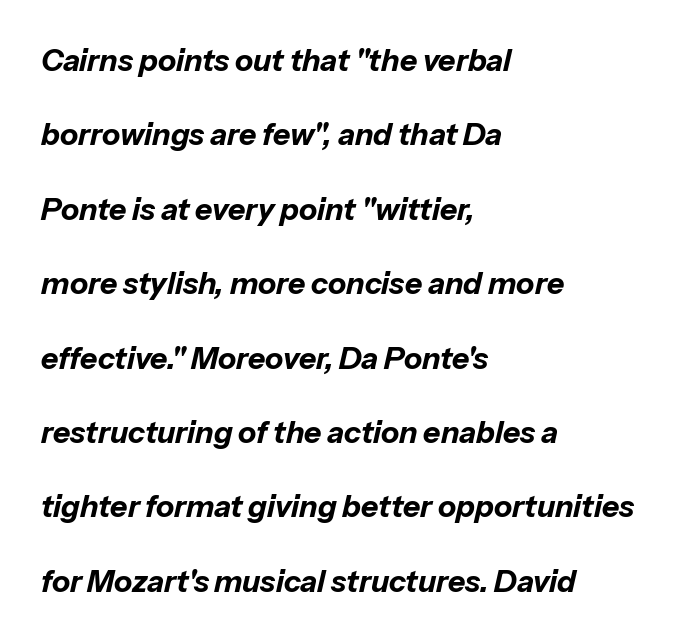
Q: Is the text bold? A: Yes.
Q: Is the text italic (slanted)? A: Yes, it leans right by about 13 degrees.
Q: Is the text underlined? A: No.
Q: How is the paragraph aligned? A: Left-aligned.
Q: Is the spacing between letters normal or unusually wide? A: Normal.
Q: Is the spacing between lines tight, normal or loose? A: Loose.
Q: Width (condensed, normal, or wide)? A: Normal.
Q: Stroke contrast? A: Low.
Q: x-height? A: Medium.
Q: Monospaced? A: No.
